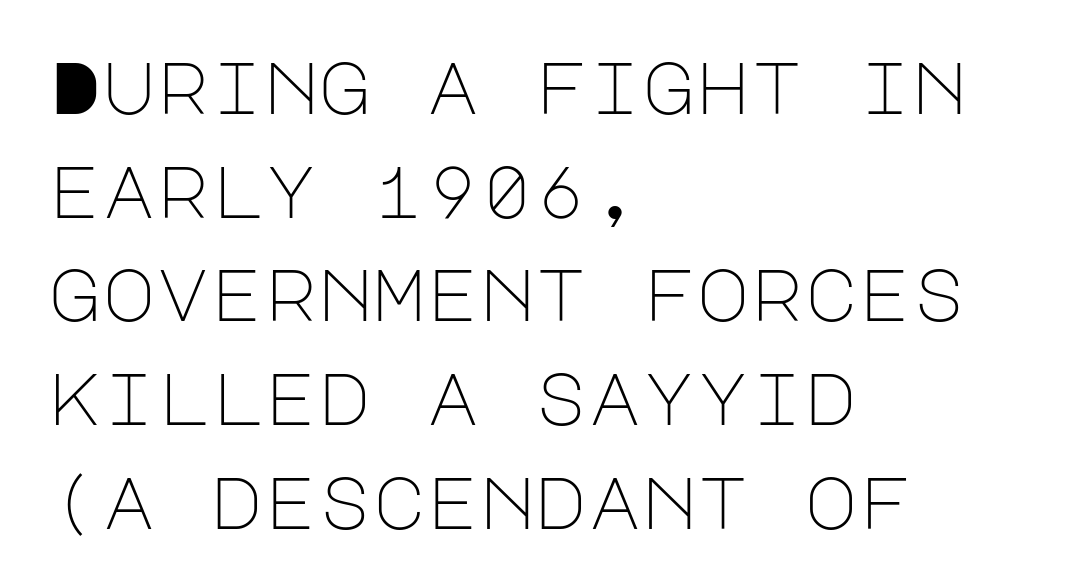
Q: Is the text bold? A: No.
Q: Is the text italic (slanted)? A: No, it is upright.
Q: Is the typeface a serif or a sans-serif typeface? A: Sans-serif.
Q: Is the text underlined? A: No.
Q: How is the paragraph aligned? A: Left-aligned.
Q: Is the spacing between letters normal or unusually wide? A: Normal.
Q: Is the spacing between lines tight, normal or loose? A: Normal.
Q: Width (condensed, normal, or wide)? A: Normal.
Q: Stroke contrast? A: Low.
Q: x-height? A: Large.
